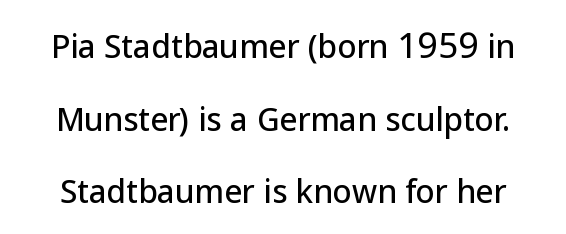
The image shows 31 px sans-serif type, upright; set loose line spacing (2.34x), normal letter spacing, not underlined; low stroke contrast and a medium x-height.
